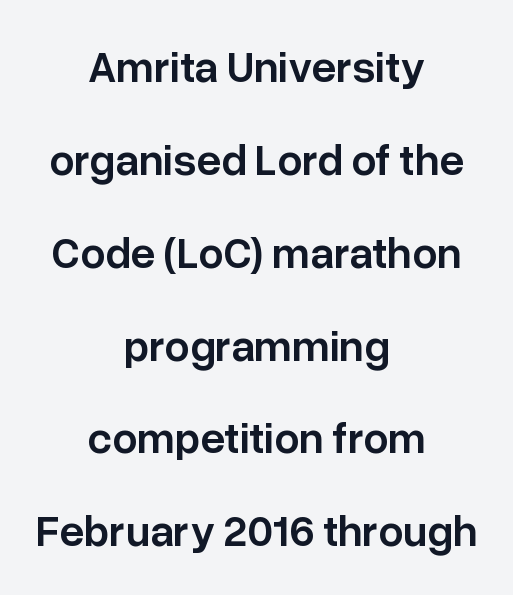
The image shows 44 px semibold sans-serif type, upright; set centered, loose line spacing (2.11x), normal letter spacing, not underlined; low stroke contrast and a medium x-height.
